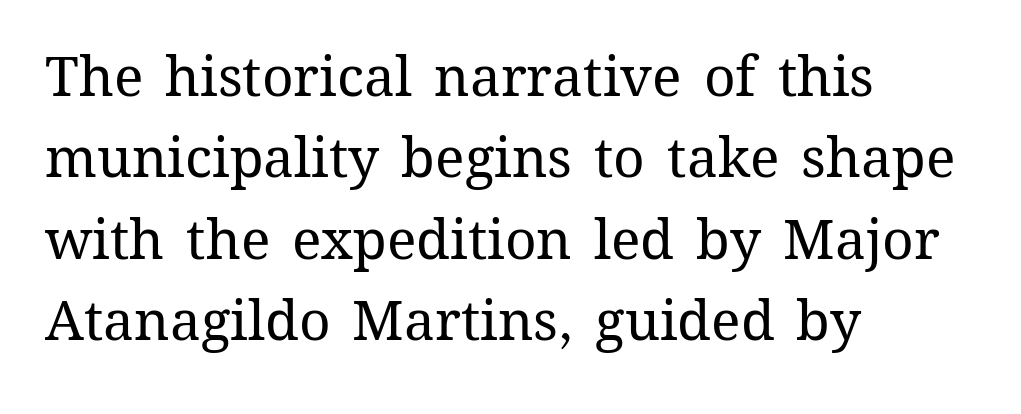
The image shows 55 px regular-weight type, upright; set left-aligned, normal line spacing (1.48x), normal letter spacing, not underlined; medium stroke contrast and a medium x-height.
